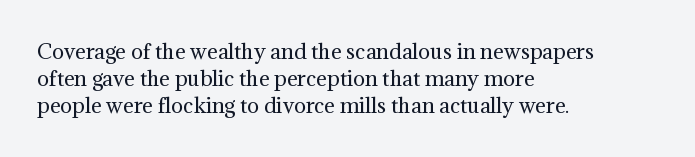
The text block is weighted toward the left margin, trailing off unevenly rightward. Summary of vertical rhythm: regular, with standard interline spacing. Spacing between characters is what you'd get straight out of the box. The letterforms sit at book weight or below.
